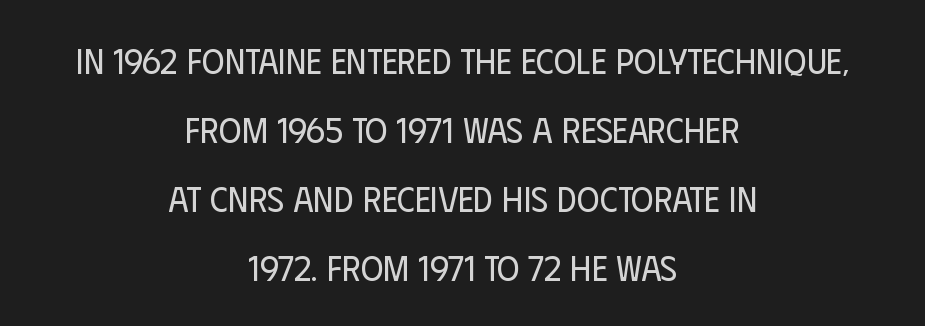
The image shows 35 px regular-weight, condensed sans-serif type, upright; set centered, loose line spacing (1.97x), normal letter spacing, not underlined; low stroke contrast and a large x-height.
